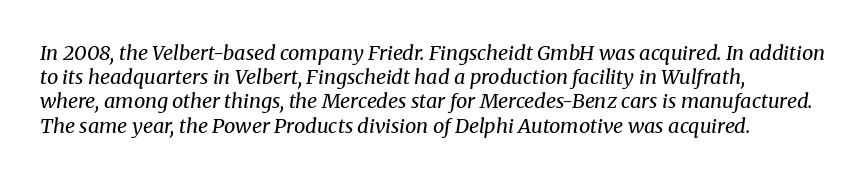
Q: Is the text bold? A: No.
Q: Is the text italic (slanted)? A: Yes, it leans right by about 8 degrees.
Q: Is the text underlined? A: No.
Q: How is the paragraph aligned? A: Left-aligned.
Q: Is the spacing between letters normal or unusually wide? A: Normal.
